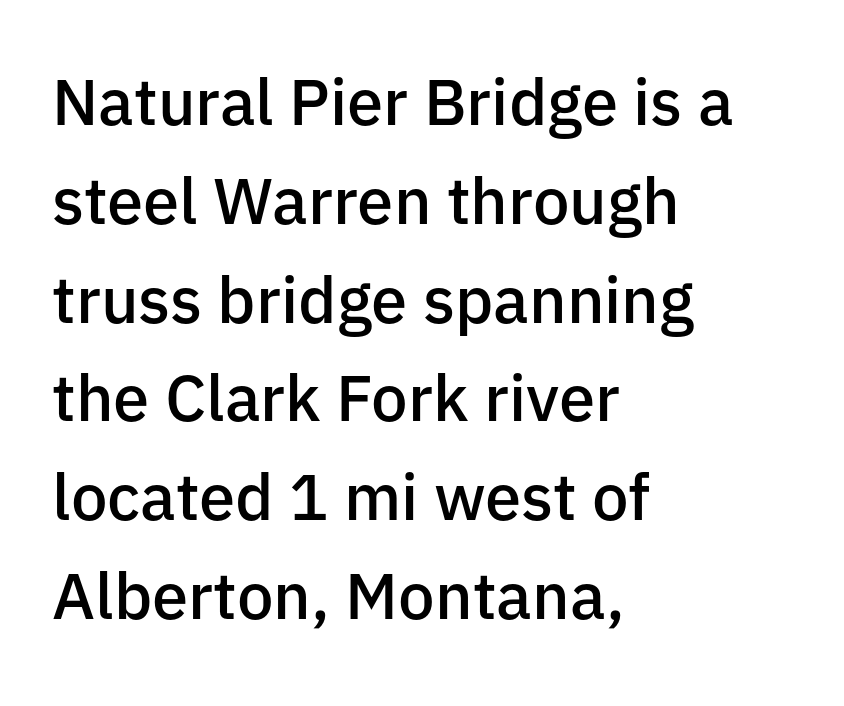
Q: Is the text bold? A: Semi-bold.
Q: Is the text italic (slanted)? A: No, it is upright.
Q: Is the typeface a serif or a sans-serif typeface? A: Sans-serif.
Q: Is the text underlined? A: No.
Q: How is the paragraph aligned? A: Left-aligned.
Q: Is the spacing between letters normal or unusually wide? A: Normal.
Q: Is the spacing between lines tight, normal or loose? A: Normal.
Q: Width (condensed, normal, or wide)? A: Normal.
Q: Stroke contrast? A: Low.
Q: x-height? A: Medium.
Q: Monospaced? A: No.
